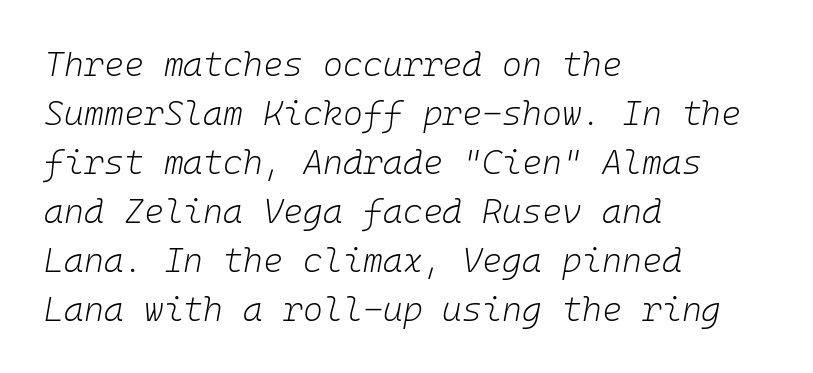
The image shows 34 px light type, italic (leaning right), monospaced; set left-aligned, normal line spacing (1.44x), normal letter spacing, not underlined; low stroke contrast and a medium x-height.
